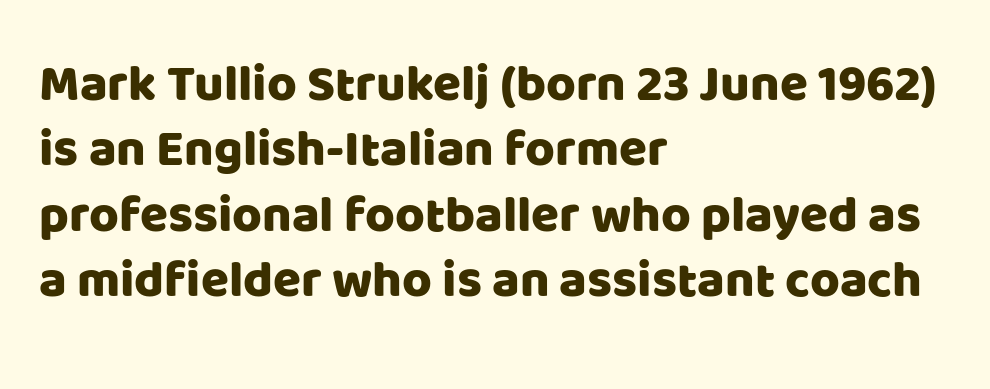
Q: Is the text italic (slanted)? A: No, it is upright.
Q: Is the typeface a serif or a sans-serif typeface? A: Sans-serif.
Q: Is the text underlined? A: No.
Q: How is the paragraph aligned? A: Left-aligned.
Q: Is the spacing between letters normal or unusually wide? A: Normal.
Q: Is the spacing between lines tight, normal or loose? A: Normal.
Q: Width (condensed, normal, or wide)? A: Normal.
Q: Stroke contrast? A: Low.
Q: x-height? A: Large.
Q: Monospaced? A: No.
